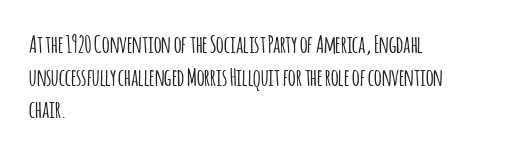
Q: Is the text italic (slanted)? A: No, it is upright.
Q: Is the text underlined? A: No.
Q: How is the paragraph aligned? A: Left-aligned.
Q: Is the spacing between letters normal or unusually wide? A: Normal.
Q: Is the spacing between lines tight, normal or loose? A: Normal.
